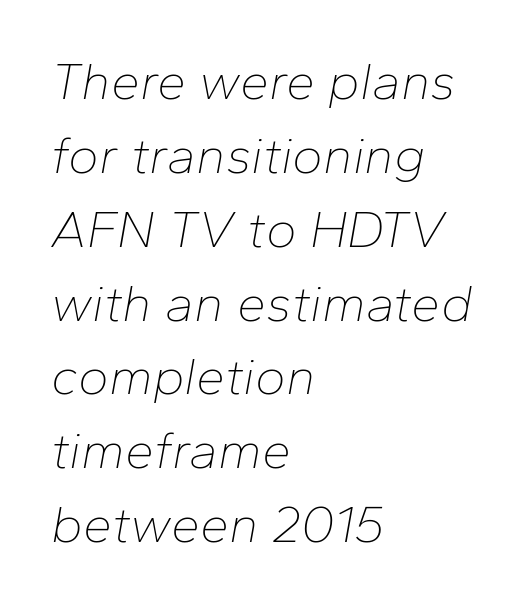
{"italic": "yes", "lean": "right", "slant_degrees": 10, "bold": "no", "weight": "thin", "width": "normal", "stroke_contrast": "low", "x_height": "medium", "monospaced": "no", "underline": "no", "align": "left", "line_spacing": "normal", "line_spacing_ratio": 1.42, "letter_spacing": "normal", "letter_spacing_em": 0.0, "glyph_px": 52}
